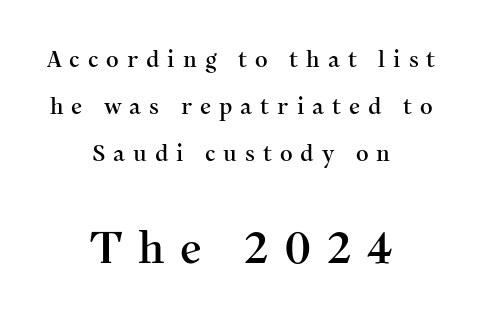
Q: Is the text italic (slanted)? A: No, it is upright.
Q: Is the typeface a serif or a sans-serif typeface? A: Serif.
Q: Is the text underlined? A: No.
Q: How is the paragraph aligned? A: Centered.
Q: Is the spacing between letters normal or unusually wide? A: Unusually wide.
Q: Is the spacing between lines tight, normal or loose? A: Loose.
Q: Which block of text is set in a larger size, the first (top) or the second (bottom)? A: The second (bottom) one.
Q: Width (condensed, normal, or wide)? A: Normal.
Q: Stroke contrast? A: Medium.
Q: x-height? A: Medium.
Q: Monospaced? A: No.
